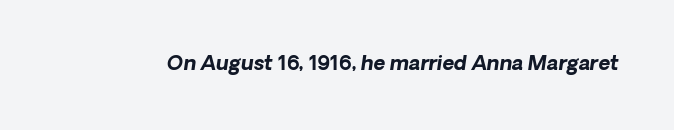
Standard letterfit; no display-style spreading of the glyphs. Plenty of ink on the page — the face is bold. The string is rendered with underlining switched off.
